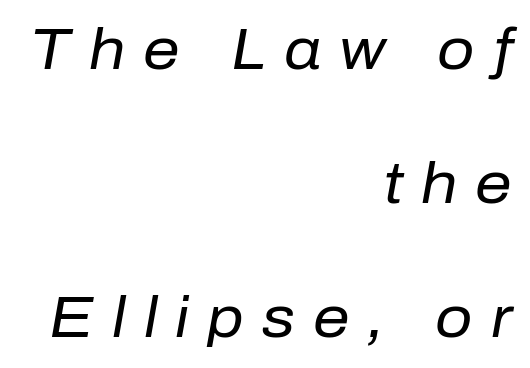
Unmarked baselines from the first word to the last. Stem width sits at or under what a default text font uses. The face used here is rendered with a markedly widened letterfit. Italic? Definitely — the glyphs are oblique.
